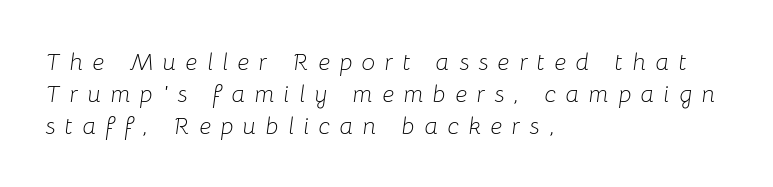
The image shows 24 px text type, italic (leaning right); set left-aligned, normal line spacing (1.33x), unusually wide letter spacing (+0.4 em), not underlined.
